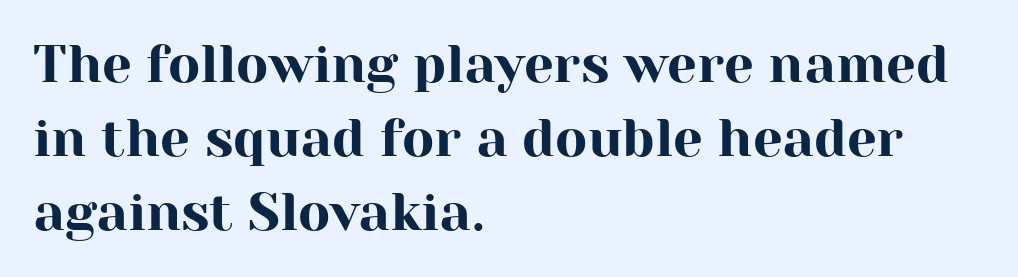
The image shows 53 px serif type, upright; set left-aligned, normal line spacing (1.4x), normal letter spacing, not underlined; high stroke contrast and a medium x-height.
